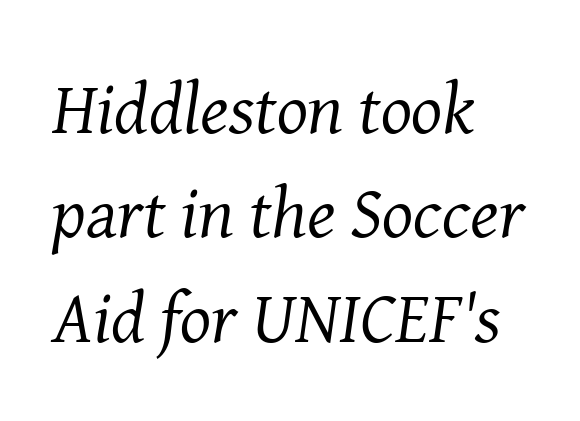
The passage shown is typed in a proportional face where columns would drift. Caption: face not bold, strokes unweighted. A typesetter would call this zero additional tracking. Small tapered or slab feet sit at the stroke ends, so this counts as serif.
